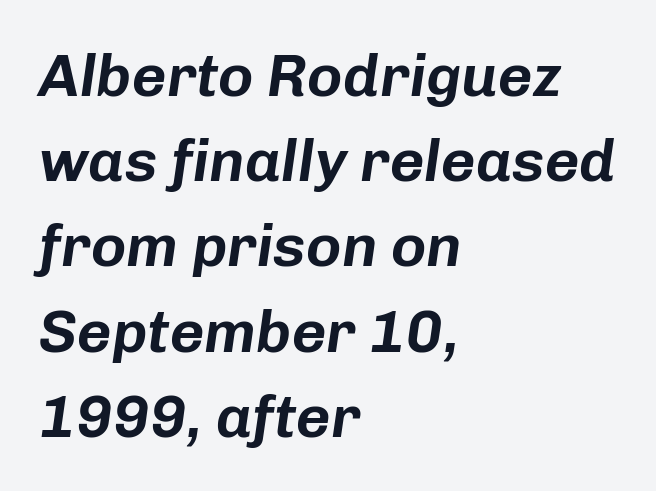
Q: Is the text italic (slanted)? A: Yes, it leans right by about 8 degrees.
Q: Is the text underlined? A: No.
Q: How is the paragraph aligned? A: Left-aligned.
Q: Is the spacing between letters normal or unusually wide? A: Normal.
Q: Is the spacing between lines tight, normal or loose? A: Normal.
Q: Width (condensed, normal, or wide)? A: Normal.
Q: Stroke contrast? A: Low.
Q: x-height? A: Medium.
Q: Monospaced? A: No.
